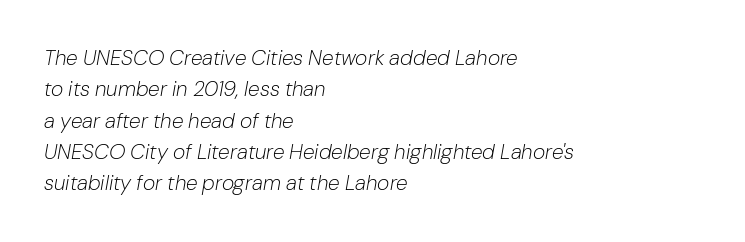
Q: Is the text bold? A: No.
Q: Is the text italic (slanted)? A: Yes, it leans right by about 10 degrees.
Q: Is the text underlined? A: No.
Q: How is the paragraph aligned? A: Left-aligned.
Q: Is the spacing between letters normal or unusually wide? A: Normal.
Q: Is the spacing between lines tight, normal or loose? A: Normal.
